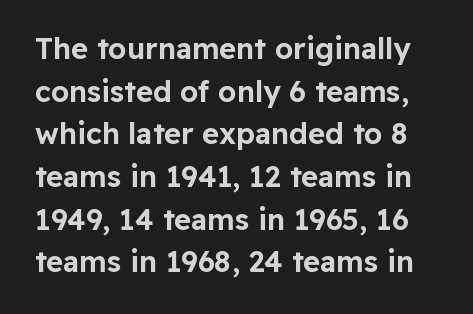
{"serif": "no", "italic": "no", "width": "normal", "stroke_contrast": "low", "x_height": "medium", "monospaced": "no", "underline": "no", "line_spacing": "normal", "line_spacing_ratio": 1.47, "letter_spacing": "normal", "letter_spacing_em": 0.0, "glyph_px": 29}
